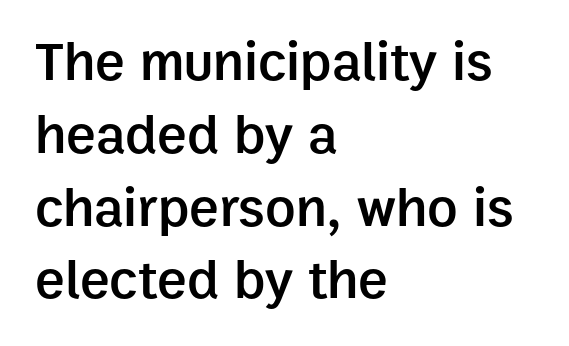
The image shows 56 px semibold sans-serif type, upright; set left-aligned, normal line spacing (1.3x), normal letter spacing, not underlined; low stroke contrast and a medium x-height.
